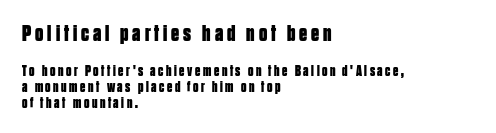
The letters stand straight up with perfectly vertical stems. Thick stems and heavy bowls — unmistakably bold. The space between consecutive lines is stingy. Typesetter's note — upper block bumped up in size, lower block left smaller. Teacher's note: observe the even left margin — that is flush-left alignment. The strip under each line holds only bare page.
